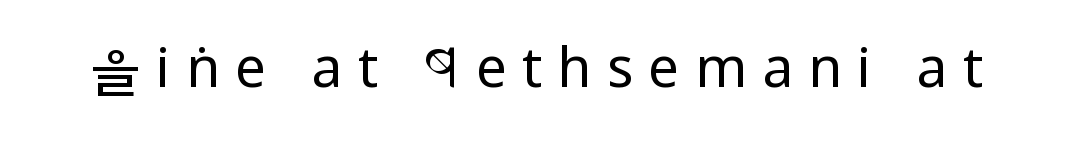
Q: Is the text bold? A: No.
Q: Is the text italic (slanted)? A: No, it is upright.
Q: Is the typeface a serif or a sans-serif typeface? A: Sans-serif.
Q: Is the text underlined? A: No.
Q: Is the spacing between letters normal or unusually wide? A: Unusually wide.
Q: Width (condensed, normal, or wide)? A: Condensed.
Q: Stroke contrast? A: Low.
Q: x-height? A: Large.
Q: Monospaced? A: No.
